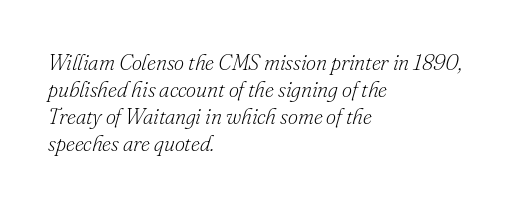
Default kerning and tracking; the words read as compact shapes. Every character sits at an angle, as italics do. Nobody drew a line under any word here. Stems here are at most as thick as an everyday book face.
